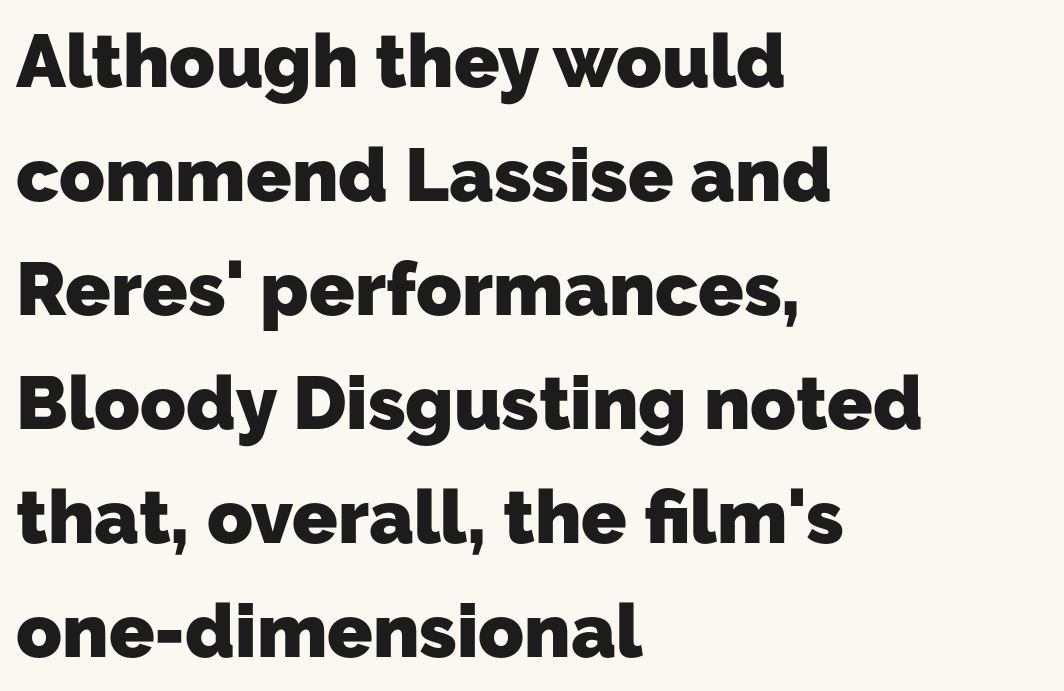
The image shows 75 px heavy sans-serif type; set left-aligned, normal line spacing (1.52x), normal letter spacing, not underlined; low stroke contrast and a medium x-height.
